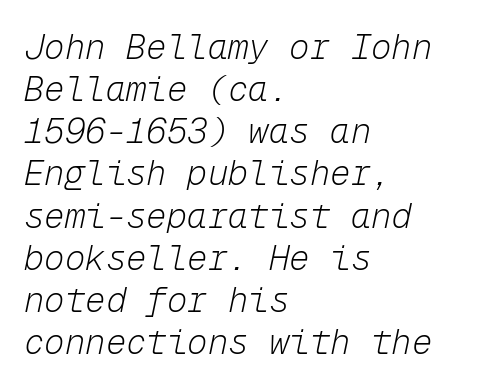
{"italic": "yes", "lean": "right", "slant_degrees": 12, "bold": "no", "weight": "light", "width": "normal", "stroke_contrast": "low", "x_height": "medium", "monospaced": "yes", "underline": "no", "align": "left", "line_spacing_ratio": 1.24, "letter_spacing": "normal", "letter_spacing_em": 0.0, "glyph_px": 34}
